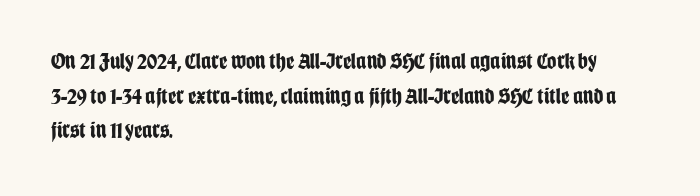
Every stem runs plumb, perpendicular to the baseline. The typesetting leans heavy: a genuine bold. Anything drawn beneath the words? Only blank space. The paragraph shown leans on its left margin. In terms of letterspacing, this is plain default setting. The space between consecutive lines is moderate.
